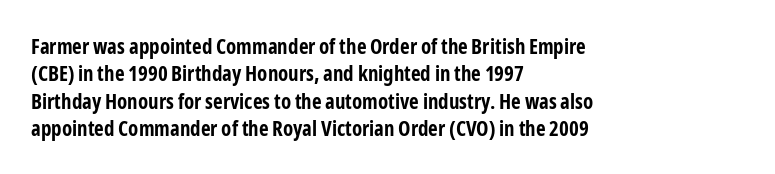
The image shows 21 px bold type, upright; set left-aligned, normal line spacing (1.3x), normal letter spacing, not underlined.
